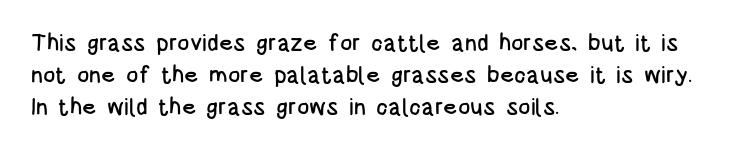
{"italic": "no", "underline": "no", "align": "left", "line_spacing": "normal", "line_spacing_ratio": 1.39, "letter_spacing": "normal", "letter_spacing_em": 0.0, "glyph_px": 23}
